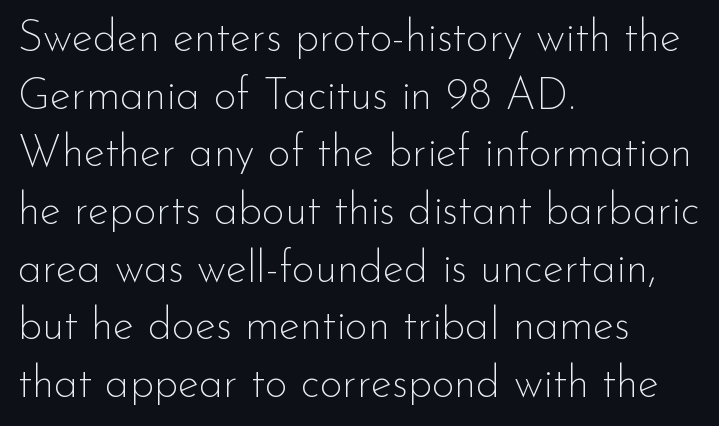
Q: Is the text bold? A: No.
Q: Is the text italic (slanted)? A: No, it is upright.
Q: Is the typeface a serif or a sans-serif typeface? A: Sans-serif.
Q: Is the text underlined? A: No.
Q: How is the paragraph aligned? A: Left-aligned.
Q: Is the spacing between letters normal or unusually wide? A: Normal.
Q: Is the spacing between lines tight, normal or loose? A: Normal.
Q: Width (condensed, normal, or wide)? A: Normal.
Q: Stroke contrast? A: Low.
Q: x-height? A: Small.
Q: Monospaced? A: No.
